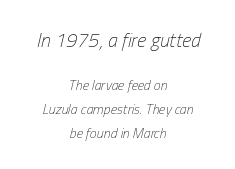
{"italic": "yes", "lean": "right", "slant_degrees": 13, "bold": "no", "underline": "no", "align": "center", "line_spacing_ratio": 1.71, "letter_spacing": "normal", "letter_spacing_em": 0.0, "larger_block": "first", "size_ratio": 1.43, "glyph_px": 20}
